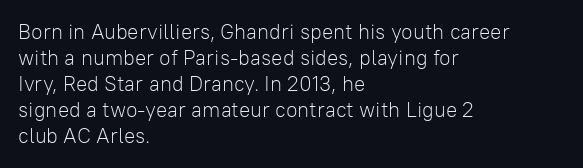
Q: Is the text bold? A: No.
Q: Is the text italic (slanted)? A: No, it is upright.
Q: Is the text underlined? A: No.
Q: How is the paragraph aligned? A: Left-aligned.
Q: Is the spacing between letters normal or unusually wide? A: Normal.
